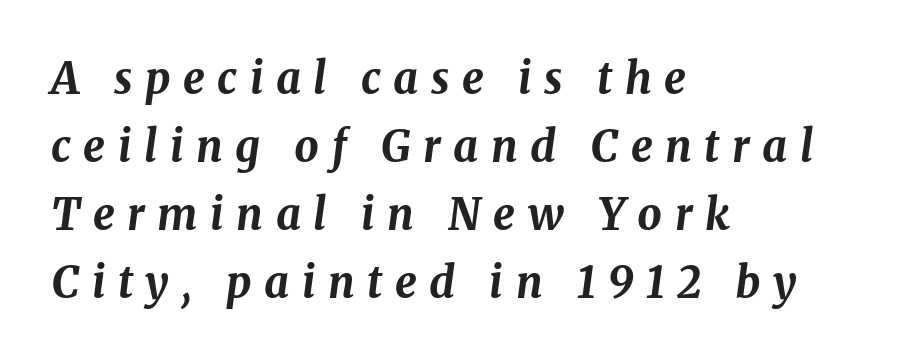
The image shows 43 px bold type, italic (leaning right); set left-aligned, normal line spacing (1.58x), unusually wide letter spacing (+0.29 em), not underlined; medium stroke contrast and a medium x-height.
